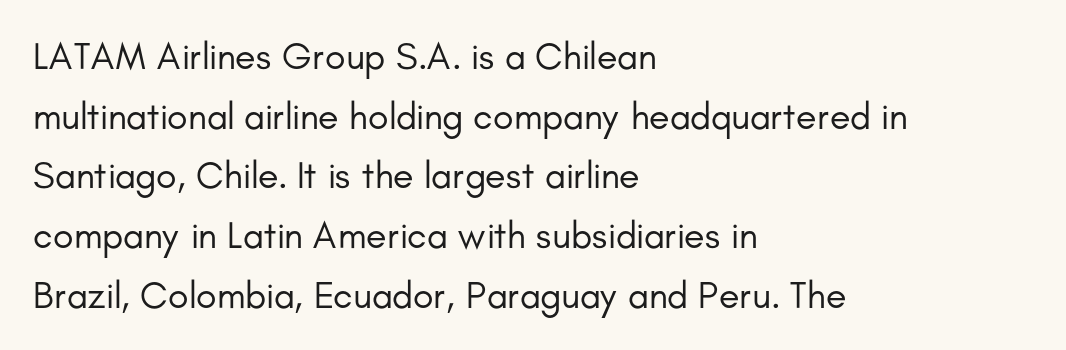
{"serif": "no", "italic": "no", "bold": "no", "weight": "regular", "width": "normal", "stroke_contrast": "low", "x_height": "small", "monospaced": "no", "underline": "no", "align": "left", "line_spacing": "normal", "line_spacing_ratio": 1.57, "letter_spacing": "normal", "letter_spacing_em": 0.0, "glyph_px": 38}
